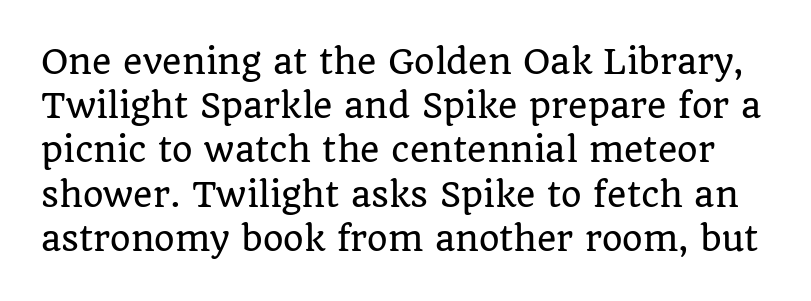
{"serif": "yes", "italic": "no", "width": "normal", "stroke_contrast": "low", "x_height": "large", "monospaced": "no", "underline": "no", "line_spacing": "normal", "line_spacing_ratio": 1.34, "letter_spacing": "normal", "letter_spacing_em": 0.0, "glyph_px": 33}
